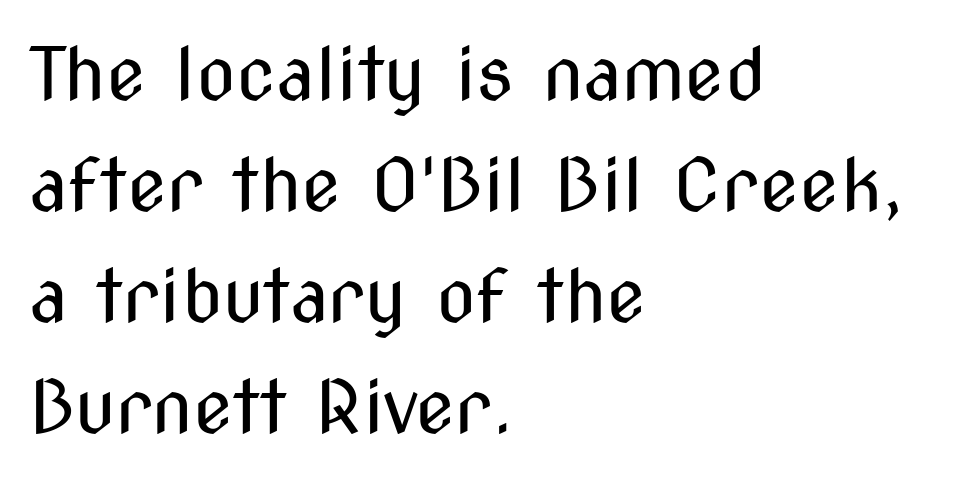
The image shows 73 px regular-weight, condensed sans-serif type, upright; set left-aligned, normal line spacing (1.52x), normal letter spacing, not underlined; medium stroke contrast and a medium x-height.
